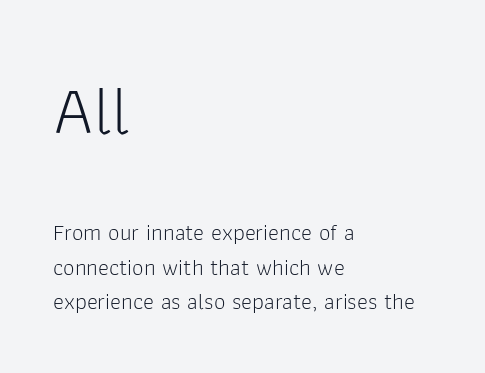
Character widths vary here, with narrow letters taking less room than wide ones. Short and long lines alike share a common starting point at left. Block one is the big one; block two sits smaller underneath. The gap between lines stays unmarked. The lines sit at an ordinary, default distance from one another.
